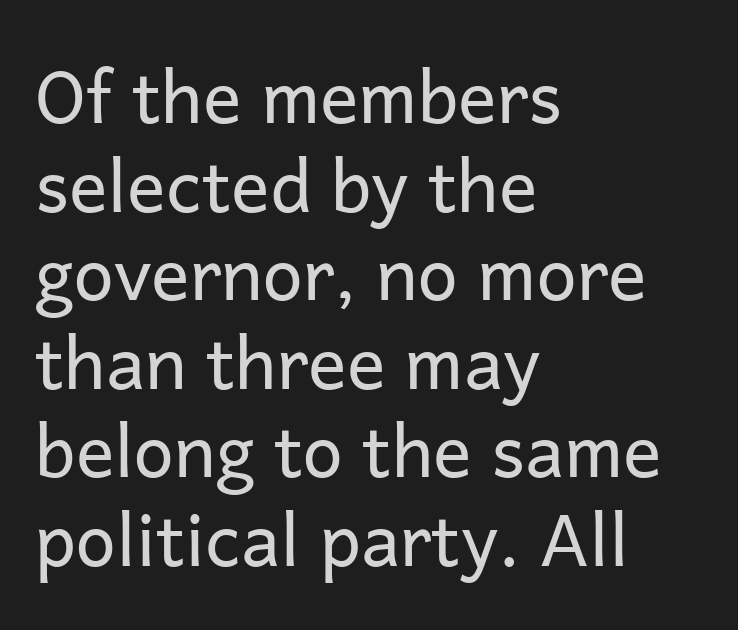
The rendering anchors every line to the left-hand side. You could not count columns in this text — the font is proportionally spaced. Tracking here is standard; glyphs follow each other at the usual distance. The cut favours lightness, reaching ordinary text weight at its darkest. Does the lettering tilt? It doesn't — this is upright. The glyphs are unaccompanied by any horizontal stroke below them.
